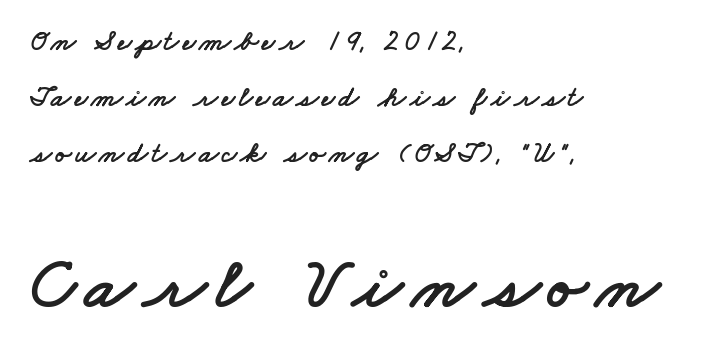
Q: Is the typeface a serif or a sans-serif typeface? A: Sans-serif.
Q: Is the text underlined? A: No.
Q: How is the paragraph aligned? A: Left-aligned.
Q: Is the spacing between lines tight, normal or loose? A: Loose.
Q: Which block of text is set in a larger size, the first (top) or the second (bottom)? A: The second (bottom) one.
Q: Width (condensed, normal, or wide)? A: Wide.
Q: Stroke contrast? A: Low.
Q: x-height? A: Small.
Q: Monospaced? A: No.
